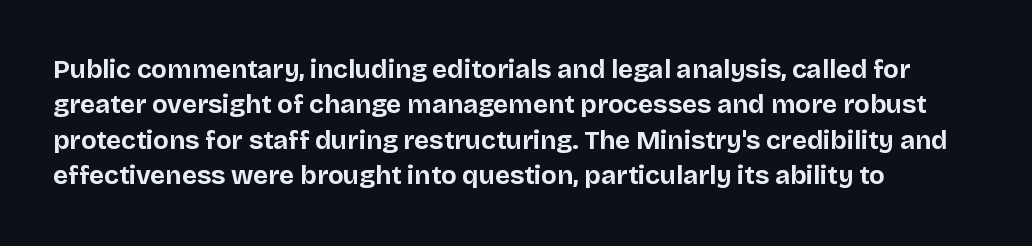
{"italic": "no", "bold": "yes", "underline": "no", "align": "left", "line_spacing": "normal", "line_spacing_ratio": 1.36, "letter_spacing": "normal", "letter_spacing_em": 0.0, "glyph_px": 26}
